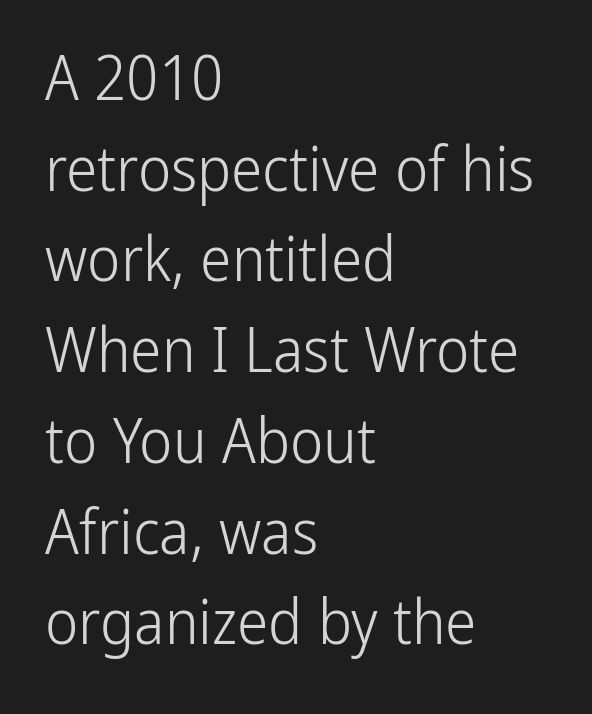
The image shows 63 px light, condensed sans-serif type, upright; set left-aligned, normal line spacing (1.44x), normal letter spacing, not underlined; low stroke contrast and a medium x-height.
